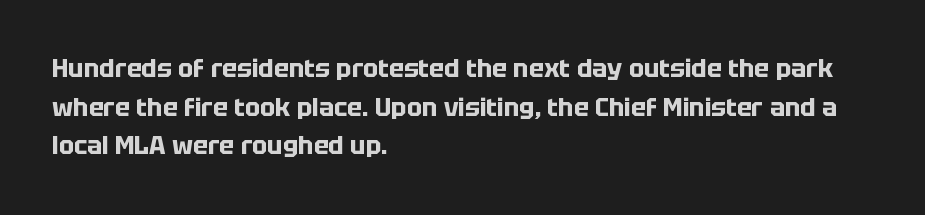
{"italic": "no", "bold": "yes", "underline": "no", "align": "left", "line_spacing": "normal", "line_spacing_ratio": 1.55, "letter_spacing": "normal", "letter_spacing_em": 0.0, "glyph_px": 25}
